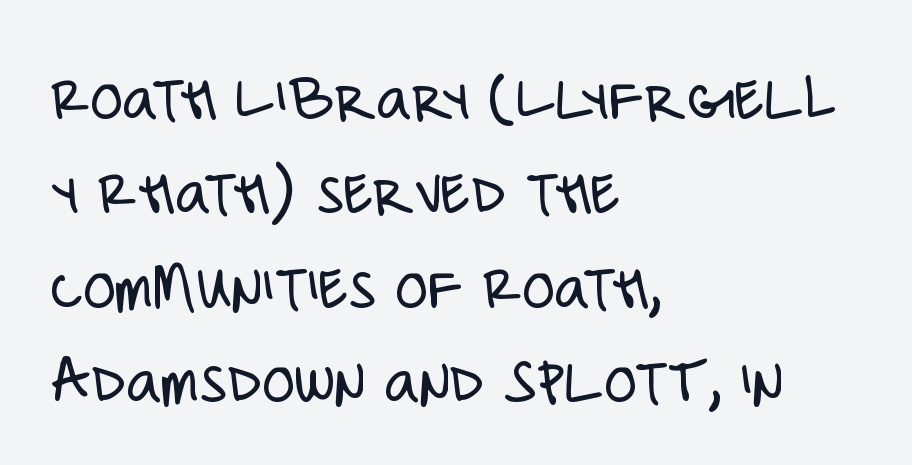
Q: Is the text bold? A: No.
Q: Is the text italic (slanted)? A: No, it is upright.
Q: Is the typeface a serif or a sans-serif typeface? A: Sans-serif.
Q: Is the text underlined? A: No.
Q: How is the paragraph aligned? A: Left-aligned.
Q: Is the spacing between letters normal or unusually wide? A: Normal.
Q: Is the spacing between lines tight, normal or loose? A: Normal.
Q: Width (condensed, normal, or wide)? A: Condensed.
Q: Stroke contrast? A: Low.
Q: x-height? A: Large.
Q: Monospaced? A: No.
